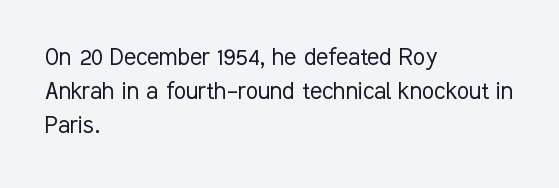
Q: Is the text bold? A: No.
Q: Is the text italic (slanted)? A: No, it is upright.
Q: Is the typeface a serif or a sans-serif typeface? A: Sans-serif.
Q: Is the text underlined? A: No.
Q: How is the paragraph aligned? A: Left-aligned.
Q: Is the spacing between letters normal or unusually wide? A: Normal.
Q: Width (condensed, normal, or wide)? A: Condensed.
Q: Stroke contrast? A: Low.
Q: x-height? A: Medium.
Q: Monospaced? A: No.
